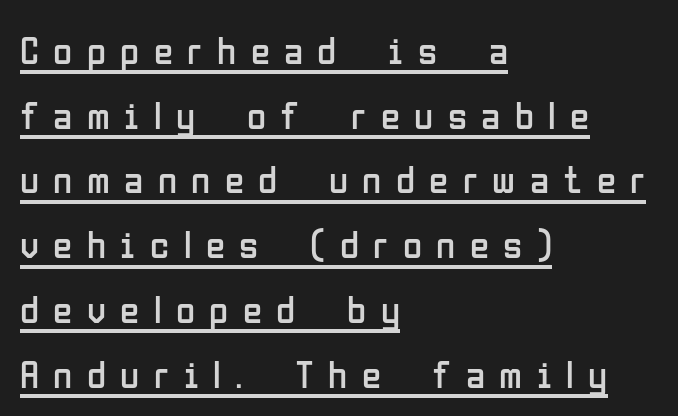
The image shows 39 px regular-weight, condensed sans-serif type, upright; set left-aligned, normal line spacing (1.66x), unusually wide letter spacing (+0.37 em), underlined; low stroke contrast and a medium x-height.
